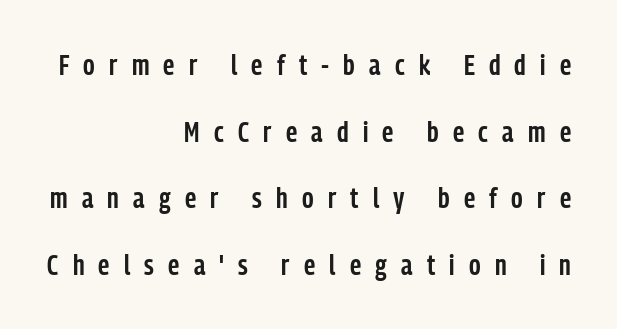
Q: Is the text bold? A: Semi-bold.
Q: Is the text italic (slanted)? A: No, it is upright.
Q: Is the typeface a serif or a sans-serif typeface? A: Sans-serif.
Q: Is the text underlined? A: No.
Q: How is the paragraph aligned? A: Right-aligned.
Q: Is the spacing between letters normal or unusually wide? A: Unusually wide.
Q: Is the spacing between lines tight, normal or loose? A: Loose.
Q: Width (condensed, normal, or wide)? A: Condensed.
Q: Stroke contrast? A: Low.
Q: x-height? A: Medium.
Q: Monospaced? A: No.
